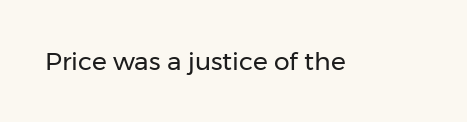
The rendering keeps characters at their native spacing. The font sits on the lighter half of the weight spectrum, regular included. Quick note: underline off. Is there any slant? The stems are plumb.
